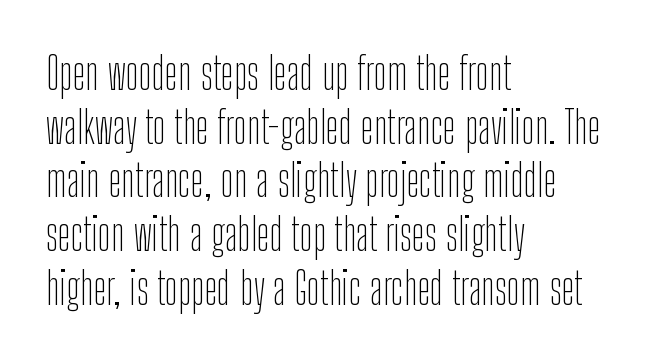
{"serif": "no", "italic": "no", "bold": "no", "weight": "thin", "width": "condensed", "stroke_contrast": "low", "x_height": "medium", "monospaced": "no", "underline": "no", "align": "left", "line_spacing_ratio": 1.22, "letter_spacing": "normal", "letter_spacing_em": 0.0, "glyph_px": 44}
